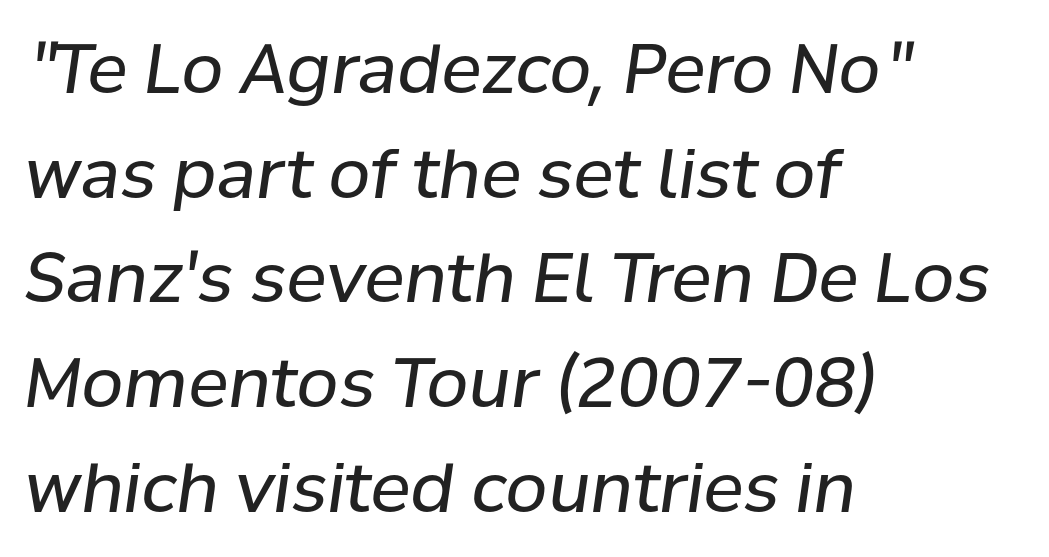
{"italic": "yes", "lean": "right", "slant_degrees": 8, "bold": "no", "weight": "regular", "width": "normal", "stroke_contrast": "low", "x_height": "medium", "monospaced": "no", "underline": "no", "align": "left", "line_spacing": "normal", "line_spacing_ratio": 1.54, "letter_spacing": "normal", "letter_spacing_em": 0.0, "glyph_px": 68}
